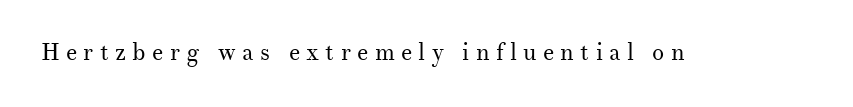
Q: Is the text bold? A: No.
Q: Is the text italic (slanted)? A: No, it is upright.
Q: Is the text underlined? A: No.
Q: Is the spacing between letters normal or unusually wide? A: Unusually wide.
